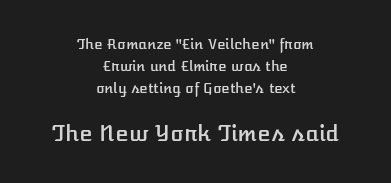
{"italic": "no", "underline": "no", "align": "center", "line_spacing": "normal", "line_spacing_ratio": 1.57, "letter_spacing": "normal", "letter_spacing_em": 0.0, "larger_block": "second", "size_ratio": 1.57, "glyph_px": 22}
